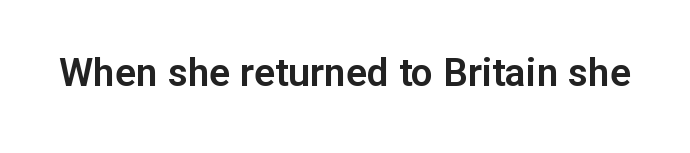
{"serif": "no", "italic": "no", "width": "normal", "stroke_contrast": "low", "x_height": "medium", "monospaced": "no", "underline": "no", "letter_spacing": "normal", "letter_spacing_em": 0.0, "glyph_px": 39}
